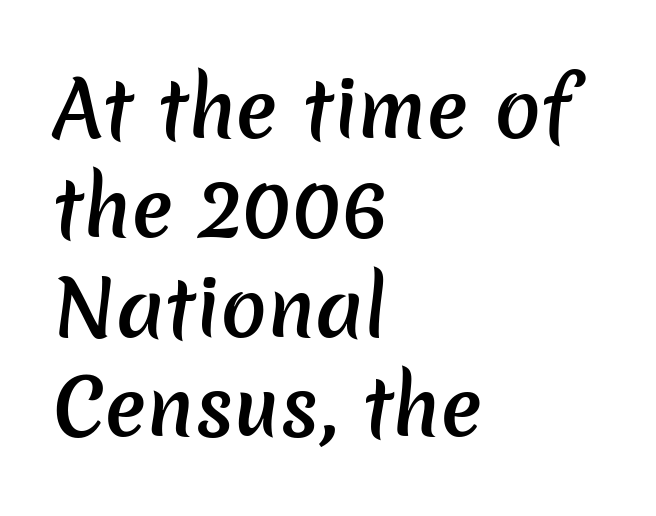
{"serif": "no", "bold": "semi", "weight": "semibold", "width": "normal", "stroke_contrast": "low", "x_height": "medium", "monospaced": "no", "underline": "no", "align": "left", "line_spacing": "normal", "line_spacing_ratio": 1.29, "letter_spacing": "normal", "letter_spacing_em": 0.0, "glyph_px": 77}
